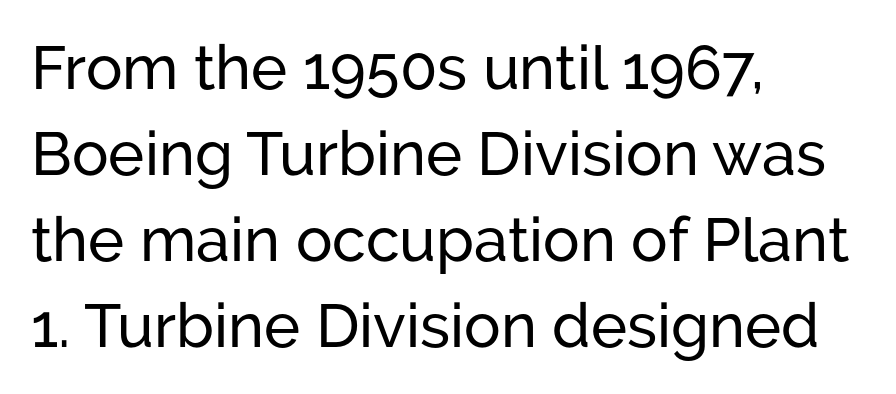
{"serif": "no", "italic": "no", "width": "normal", "stroke_contrast": "low", "x_height": "medium", "monospaced": "no", "underline": "no", "align": "left", "line_spacing": "normal", "line_spacing_ratio": 1.41, "letter_spacing": "normal", "letter_spacing_em": 0.0, "glyph_px": 61}
